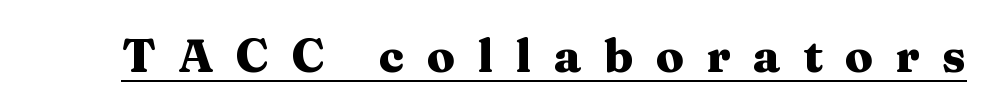
Q: Is the text bold? A: Yes.
Q: Is the text italic (slanted)? A: No, it is upright.
Q: Is the typeface a serif or a sans-serif typeface? A: Serif.
Q: Is the text underlined? A: Yes.
Q: Is the spacing between letters normal or unusually wide? A: Unusually wide.
Q: Width (condensed, normal, or wide)? A: Wide.
Q: Stroke contrast? A: Medium.
Q: x-height? A: Medium.
Q: Monospaced? A: No.
